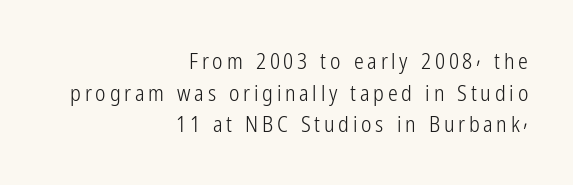
Q: Is the text bold? A: No.
Q: Is the text italic (slanted)? A: No, it is upright.
Q: Is the text underlined? A: No.
Q: How is the paragraph aligned? A: Right-aligned.
Q: Is the spacing between lines tight, normal or loose? A: Normal.
